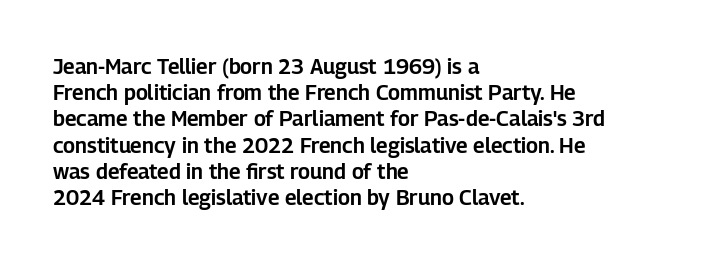
{"italic": "no", "underline": "no", "align": "left", "line_spacing": "normal", "line_spacing_ratio": 1.25, "letter_spacing": "normal", "letter_spacing_em": 0.0, "glyph_px": 21}
